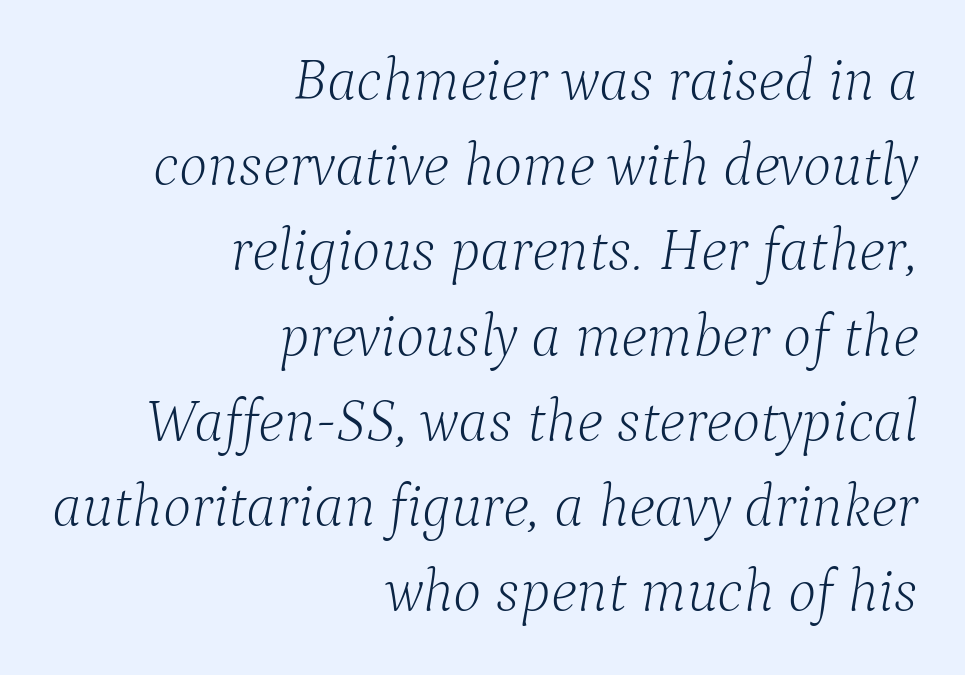
The image shows 60 px light serif type, italic (leaning right); set right-aligned, normal line spacing (1.42x), normal letter spacing, not underlined; low stroke contrast and a medium x-height.
